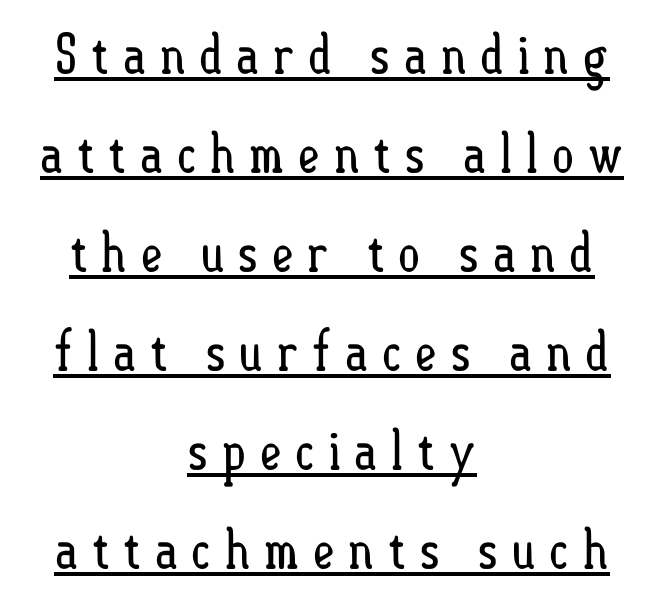
The image shows 55 px regular-weight, condensed type, upright; set centered, line spacing 1.8x, unusually wide letter spacing (+0.23 em), underlined; low stroke contrast and a small x-height.
